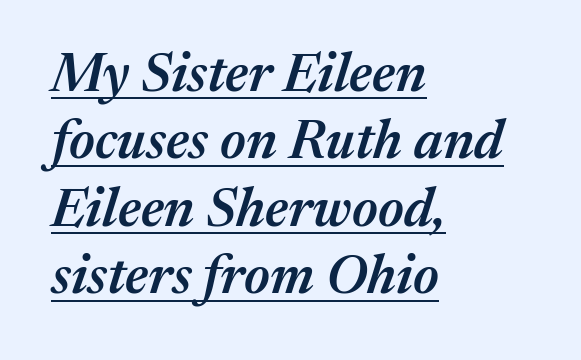
Q: Is the text bold? A: Semi-bold.
Q: Is the text italic (slanted)? A: Yes, it leans right by about 17 degrees.
Q: Is the text underlined? A: Yes.
Q: How is the paragraph aligned? A: Left-aligned.
Q: Is the spacing between letters normal or unusually wide? A: Normal.
Q: Is the spacing between lines tight, normal or loose? A: Normal.
Q: Width (condensed, normal, or wide)? A: Normal.
Q: Stroke contrast? A: Medium.
Q: x-height? A: Medium.
Q: Monospaced? A: No.
